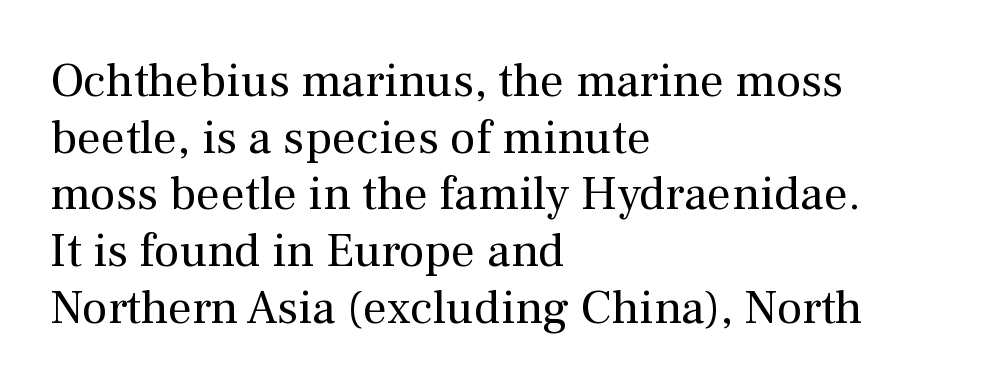
Q: Is the text bold? A: No.
Q: Is the text italic (slanted)? A: No, it is upright.
Q: Is the typeface a serif or a sans-serif typeface? A: Serif.
Q: Is the text underlined? A: No.
Q: How is the paragraph aligned? A: Left-aligned.
Q: Is the spacing between letters normal or unusually wide? A: Normal.
Q: Width (condensed, normal, or wide)? A: Normal.
Q: Stroke contrast? A: Medium.
Q: x-height? A: Medium.
Q: Monospaced? A: No.
